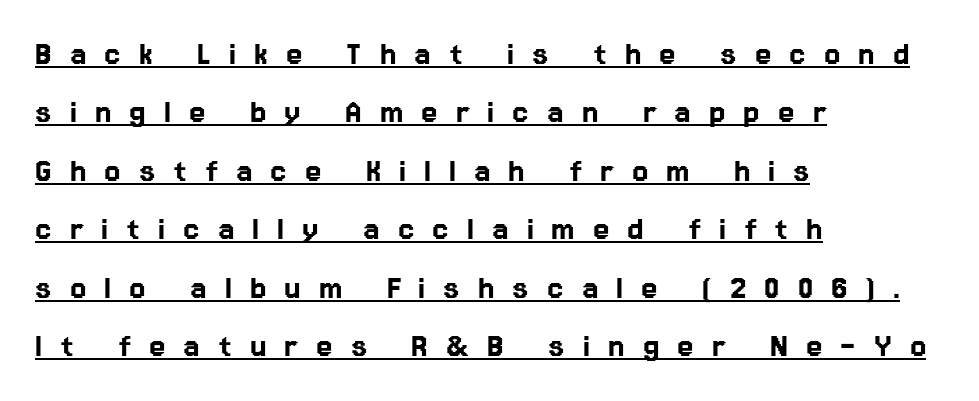
Is this a sans? Yes — the strokes have no serifs. Each letter keeps its own natural width here, so spacing adapts to shape. The font's upright variant was chosen for this text. What decoration does the sample have? An underline.
